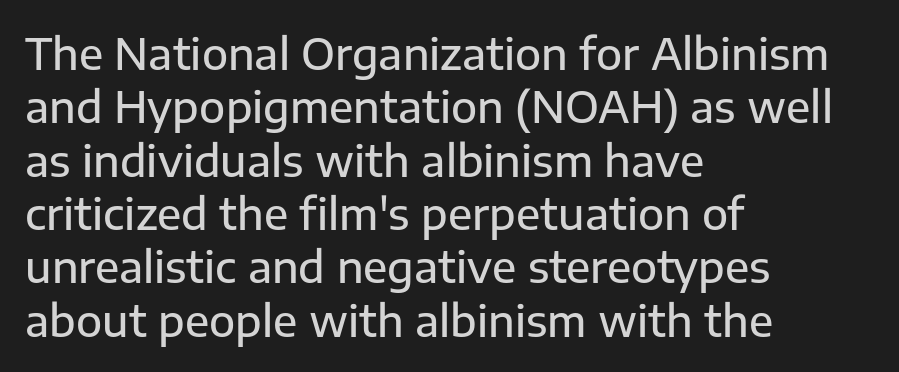
Q: Is the text italic (slanted)? A: No, it is upright.
Q: Is the typeface a serif or a sans-serif typeface? A: Sans-serif.
Q: Is the text underlined? A: No.
Q: How is the paragraph aligned? A: Left-aligned.
Q: Is the spacing between letters normal or unusually wide? A: Normal.
Q: Width (condensed, normal, or wide)? A: Normal.
Q: Stroke contrast? A: Low.
Q: x-height? A: Medium.
Q: Monospaced? A: No.
